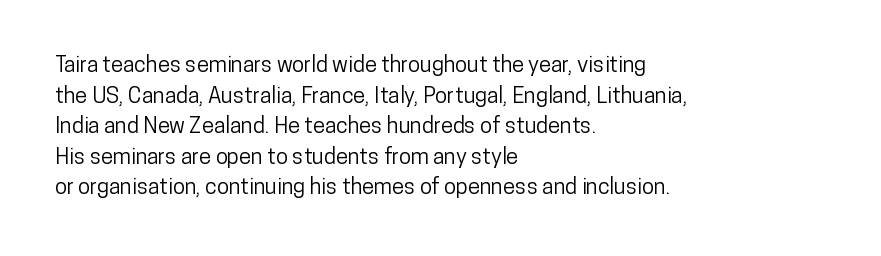
The image shows 22 px text type, upright; set left-aligned, normal line spacing (1.39x), normal letter spacing, not underlined.
